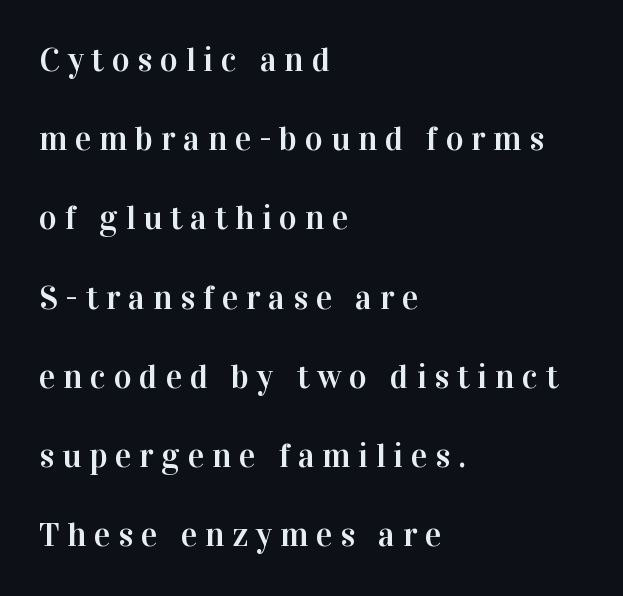
Q: Is the text italic (slanted)? A: No, it is upright.
Q: Is the typeface a serif or a sans-serif typeface? A: Serif.
Q: Is the text underlined? A: No.
Q: How is the paragraph aligned? A: Left-aligned.
Q: Is the spacing between letters normal or unusually wide? A: Unusually wide.
Q: Is the spacing between lines tight, normal or loose? A: Loose.
Q: Width (condensed, normal, or wide)? A: Normal.
Q: Stroke contrast? A: High.
Q: x-height? A: Medium.
Q: Monospaced? A: No.
